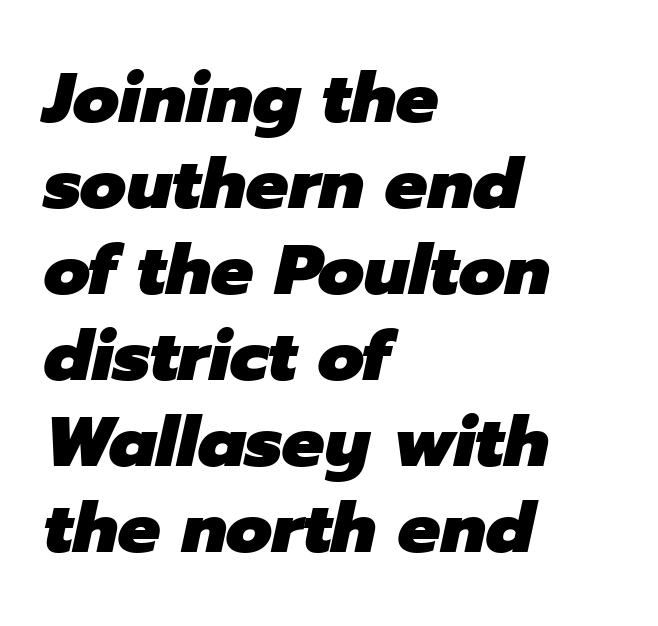
The passage shown is emphatically bold. Look at the tracking — it's just the regular setting, nothing added. The paragraph shown leans on its left margin. Do the characters align in a grid? No, the font is proportional. The glyphs are unaccompanied by any horizontal stroke below them. This is oblique type, the kind used for emphasis or titles.
